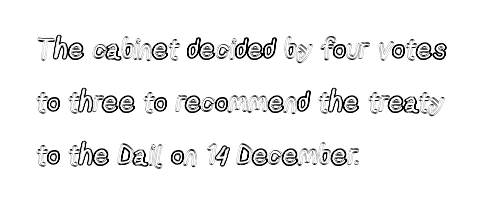
Compared with typical body copy, the letter spacing here is the same. Each row of text sits above clean, open space. A typesetter would call this leading open, well beyond the default. Visually the block forms a straight wall on the left and a jagged coastline on the right. This sample has the flowing, uneven cadence of proportional lettering.
